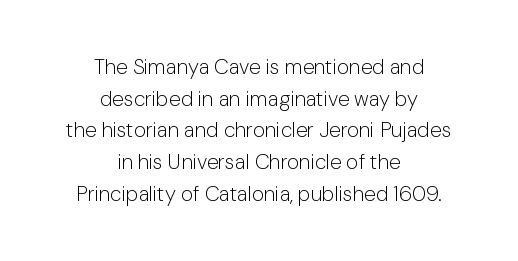
The image shows 21 px text type, upright; set centered, normal line spacing (1.51x), normal letter spacing, not underlined.
